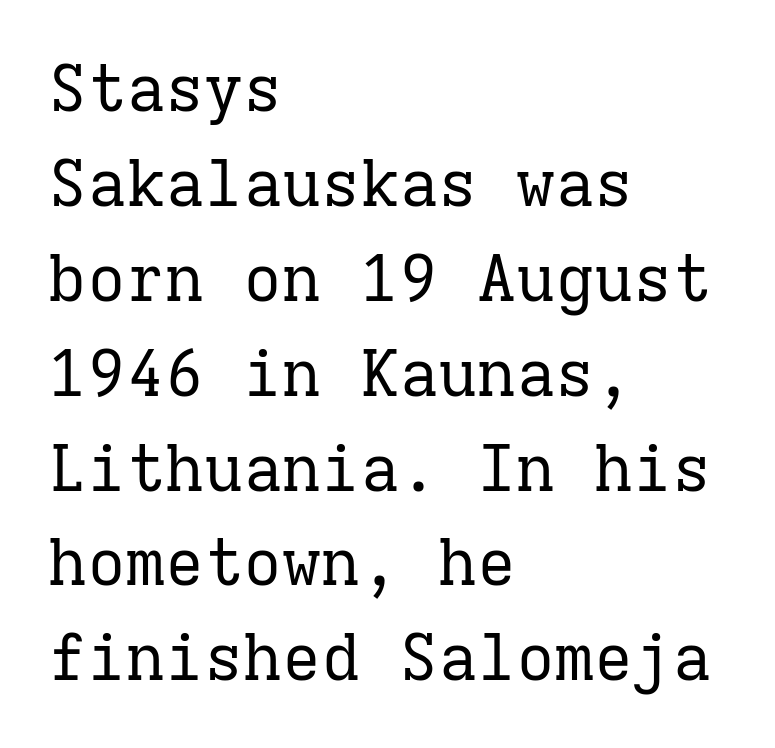
This is serif lettering, the kind often seen in printed books. What stands out about the letter spacing? Nothing — it is the standard amount. The typeface has the unassuming heft of standard copy or less. The block of text has a typical density, with ordinary space between rows. The lines are quadded left. The specimen omits any rule beneath the text block's lines.
